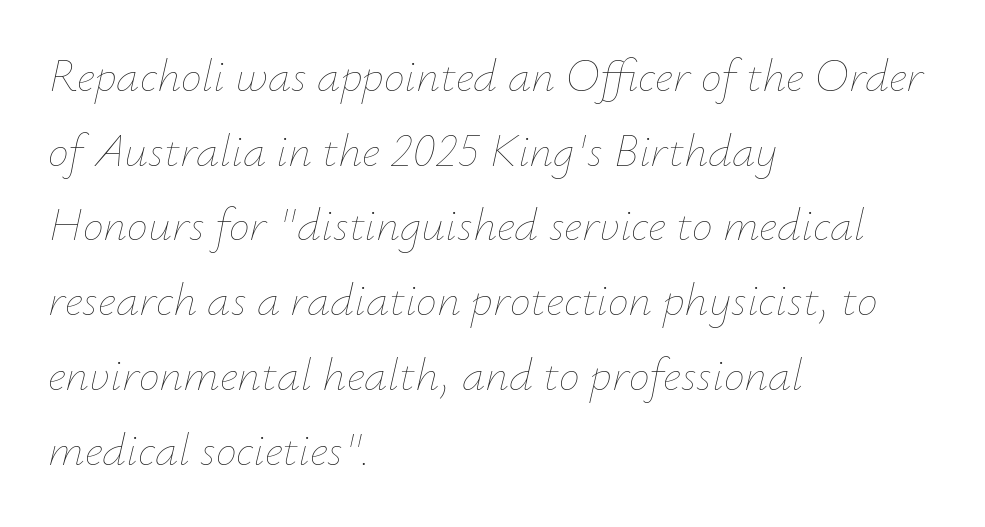
Glyph-to-glyph distance matches everyday printed text. Each row of text sits above clean, open space. Caption: face not bold, strokes unweighted. Line beginnings align vertically; line endings do not.
